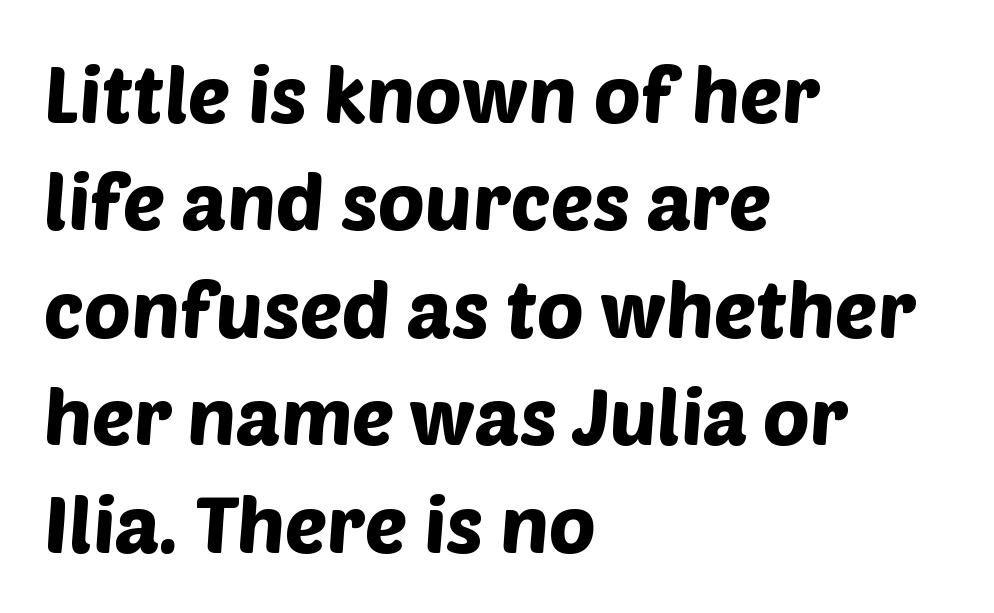
The image shows 79 px sans-serif type; set left-aligned, normal line spacing (1.36x), normal letter spacing, not underlined; low stroke contrast and a large x-height.
